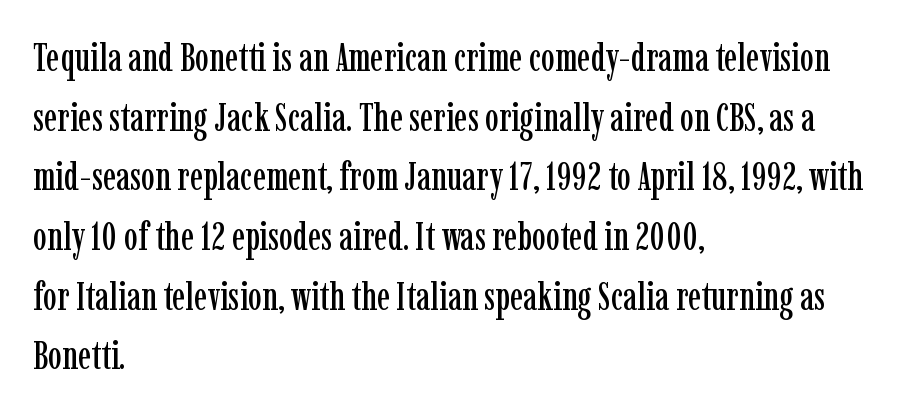
{"serif": "yes", "italic": "no", "width": "condensed", "stroke_contrast": "low", "x_height": "medium", "monospaced": "no", "underline": "no", "align": "left", "line_spacing": "normal", "line_spacing_ratio": 1.53, "letter_spacing": "normal", "letter_spacing_em": 0.0, "glyph_px": 39}
